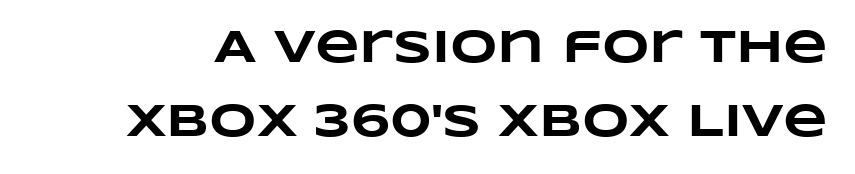
The image shows 46 px heavy, wide type; set normal line spacing (1.61x), normal letter spacing, not underlined; low stroke contrast and a large x-height.
